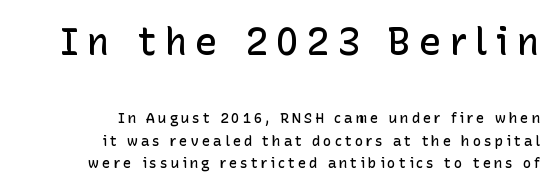
The image shows 38 px semibold sans-serif type, upright; set right-aligned, normal line spacing (1.6x), unusually wide letter spacing (+0.21 em), not underlined; the first (top) block is 2.71x larger; low stroke contrast and a medium x-height.
